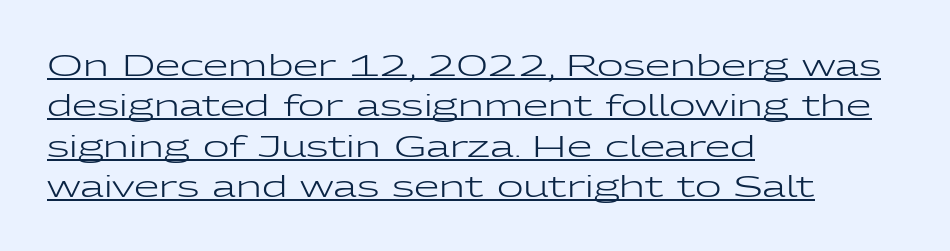
Serif or sans? Sans — the stroke terminals are bare. Is this a fixed-width face? No — the glyphs have proportional, varying widths. Regarding leading, the lines here are spaced in the standard way. Designer's note — italics off, roman on. These lines are set flush left with a ragged right edge. What decoration does the sample have? An underline.
